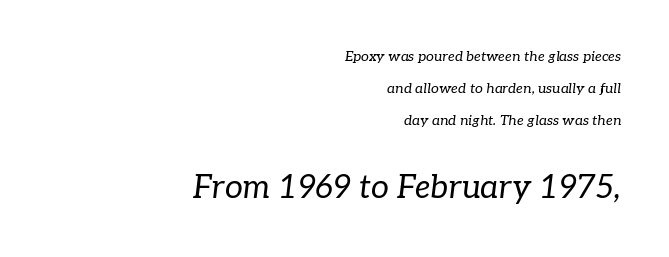
The image shows 32 px regular-weight serif type, italic (leaning right); set right-aligned, loose line spacing (2.28x), normal letter spacing, not underlined; the second (bottom) block is 2.29x larger; low stroke contrast and a medium x-height.
